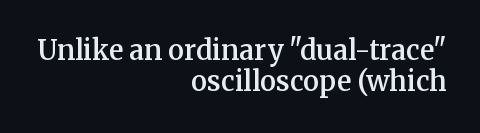
{"italic": "no", "bold": "semi", "underline": "no", "align": "right", "line_spacing": "tight", "line_spacing_ratio": 1.15, "letter_spacing": "normal", "letter_spacing_em": 0.0, "glyph_px": 27}
